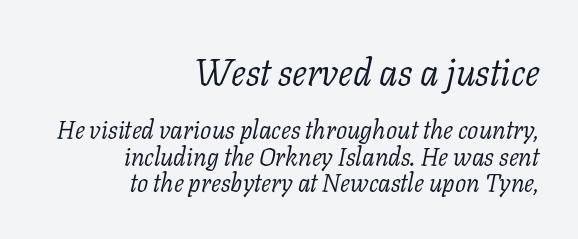
The face used here has a pronounced slope to its letters. Is the block centered? No — it sits flush against the right margin. No chunkiness to these letters — they're not bold. Here the designer chose a conventional face with non-uniform glyph widths.
